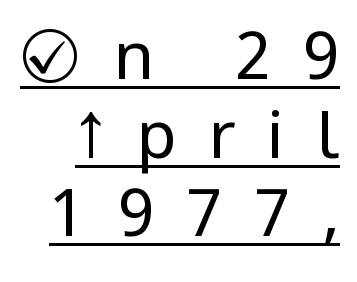
Caption: expanded tracking, letters set apart. Counters stay open thanks to moderate or lighter strokes. This is the regular roman posture of the typeface. Do the characters align in a grid? No, the font is proportional. Regarding serifs, this sample does without them.
